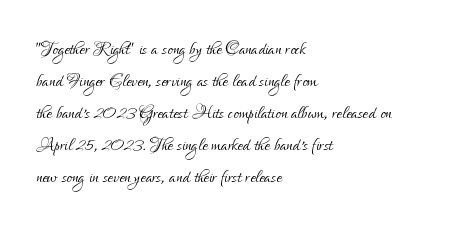
{"bold": "no", "underline": "no", "align": "left", "line_spacing": "normal", "line_spacing_ratio": 1.33, "letter_spacing": "normal", "letter_spacing_em": 0.0, "glyph_px": 24}
